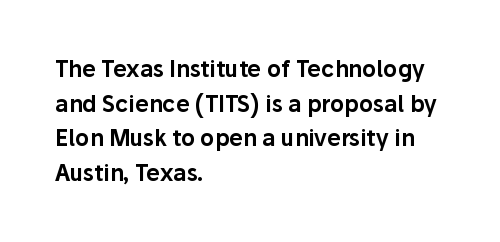
The setting favours the left margin, as ordinary paragraphs usually do. The letters stand straight up with perfectly vertical stems. Baseline-to-baseline distance is the conventional proportion of letter height. Beneath every word, the page is bare. Is the letter spacing exaggerated? No — it looks like the ordinary default.
